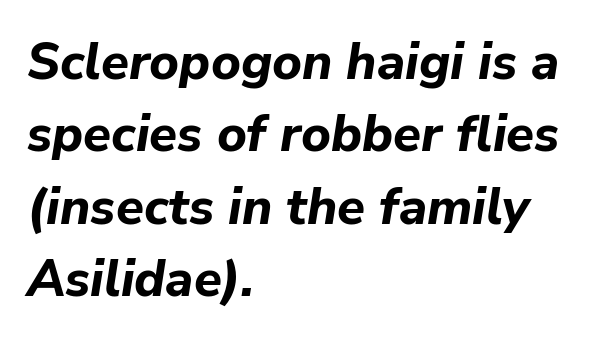
Q: Is the text bold? A: Yes.
Q: Is the text italic (slanted)? A: Yes, it leans right by about 9 degrees.
Q: Is the text underlined? A: No.
Q: How is the paragraph aligned? A: Left-aligned.
Q: Is the spacing between letters normal or unusually wide? A: Normal.
Q: Is the spacing between lines tight, normal or loose? A: Normal.
Q: Width (condensed, normal, or wide)? A: Normal.
Q: Stroke contrast? A: Low.
Q: x-height? A: Medium.
Q: Monospaced? A: No.
